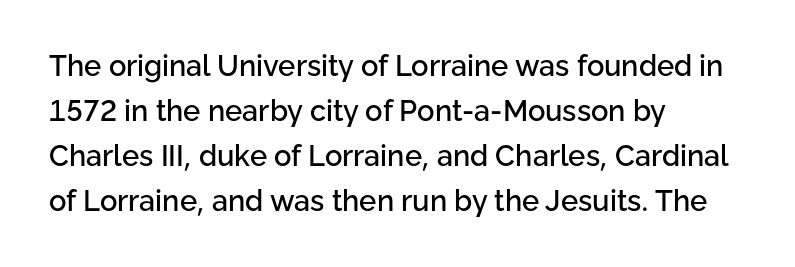
Each word holds together tightly as a unit, with standard inter-letter gaps. Compared with a centered layout, this one pins lines to the left instead. Does the leading feel generous? No, just average. The face used here is proportionally spaced, like ordinary book or web type.
